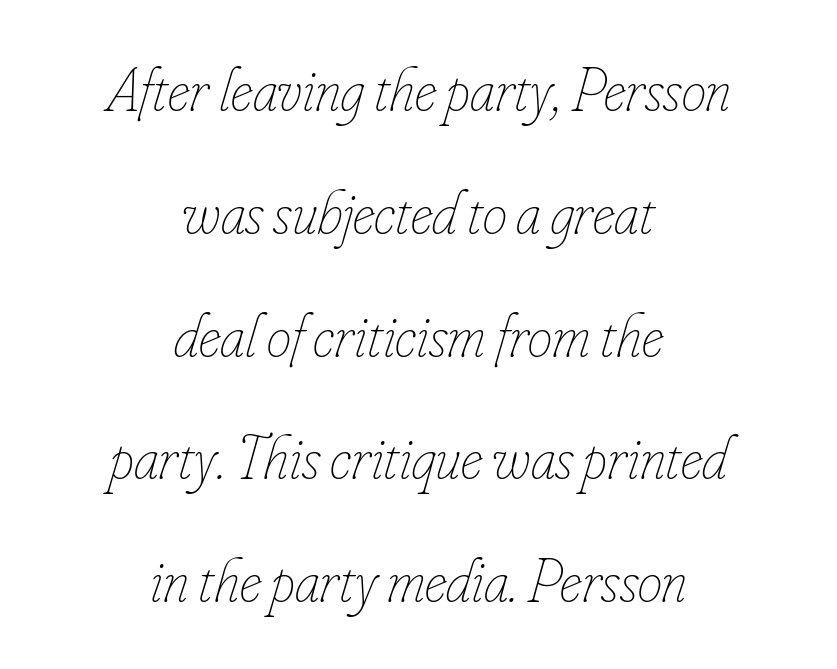
Style check: oblique. The letters sit at their default tracking, neither squeezed nor spread. These lines are rendered in a variable-pitch font. Glance below the letters and you will spot only blank space. The font sits on the lighter half of the weight spectrum, regular included.
